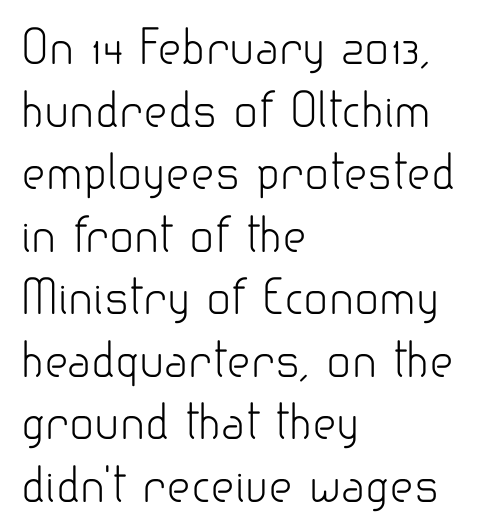
A quiet, ordinary-to-light weight characterises the typeface. Vertically, the passage feels balanced, rows spaced as you'd expect. The font's upright variant was chosen for this text. These lines are rendered in a variable-pitch font.
